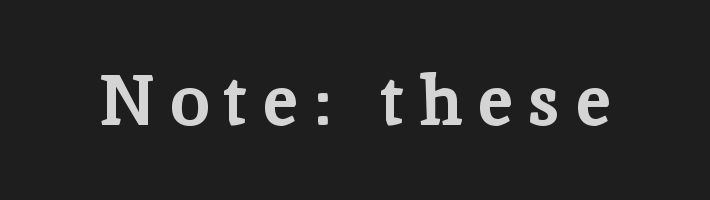
The image shows 70 px bold serif type, upright; set unusually wide letter spacing (+0.22 em), not underlined; low stroke contrast and a medium x-height.
